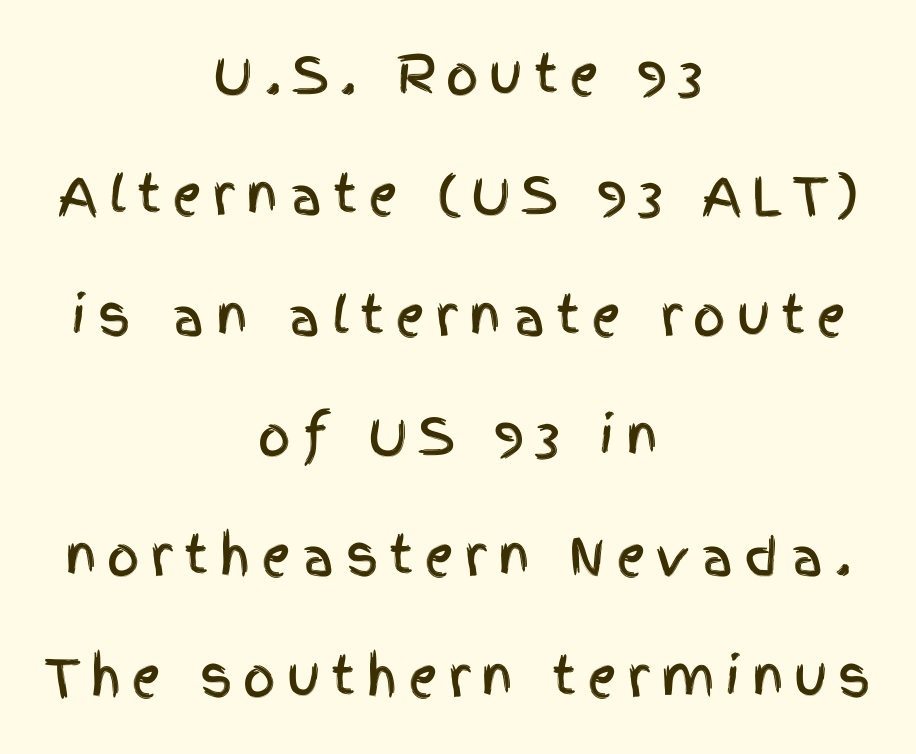
{"serif": "no", "italic": "no", "width": "condensed", "x_height": "large", "monospaced": "no", "underline": "no", "align": "center", "line_spacing": "loose", "line_spacing_ratio": 2.36, "letter_spacing": "wide", "letter_spacing_em": 0.21, "glyph_px": 51}
